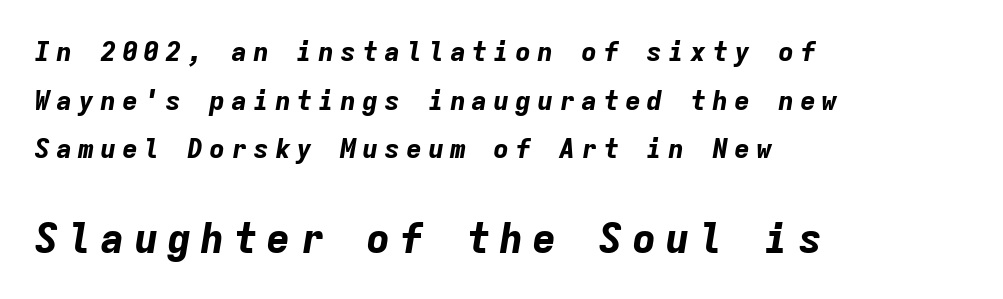
Q: Is the text bold? A: Yes.
Q: Is the text italic (slanted)? A: Yes, it leans right by about 9 degrees.
Q: Is the text underlined? A: No.
Q: How is the paragraph aligned? A: Left-aligned.
Q: Is the spacing between letters normal or unusually wide? A: Unusually wide.
Q: Which block of text is set in a larger size, the first (top) or the second (bottom)? A: The second (bottom) one.
Q: Width (condensed, normal, or wide)? A: Normal.
Q: Stroke contrast? A: Low.
Q: x-height? A: Medium.
Q: Monospaced? A: Yes.
